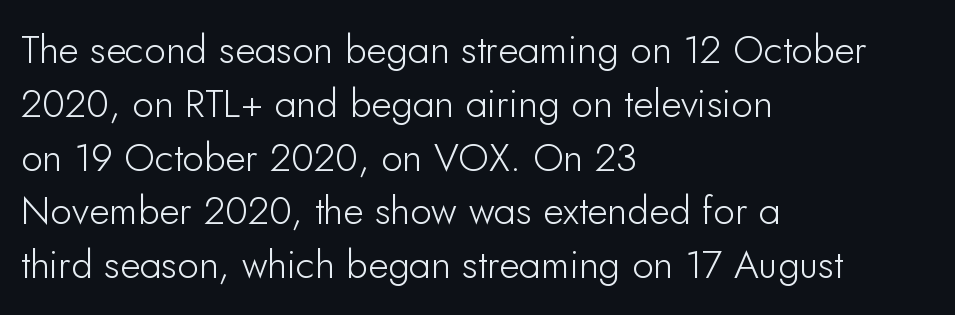
The ragged edge is on the right, which tells us the setting is flush left. The type sits square on the baseline with zero lean. Do the characters align in a grid? No, the font is proportional. Anything drawn beneath the words? Only blank space. The rows are spaced the way most documents space them. Words appear dense and cohesive because spacing is normal.
